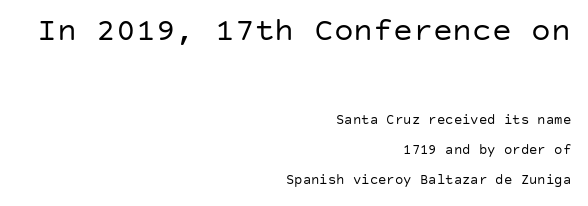
The image shows 33 px regular-weight sans-serif type, upright; set right-aligned, loose line spacing (2.14x), normal letter spacing, not underlined; the first (top) block is 2.36x larger; low stroke contrast and a large x-height.
